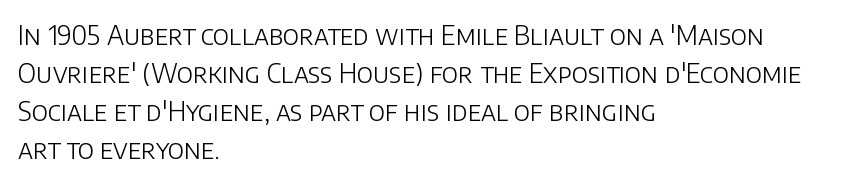
Visually the block forms a straight wall on the left and a jagged coastline on the right. Caption: standard tracking, unaltered. The type sits square on the baseline with zero lean. Weight: not bold — regular or lighter.
